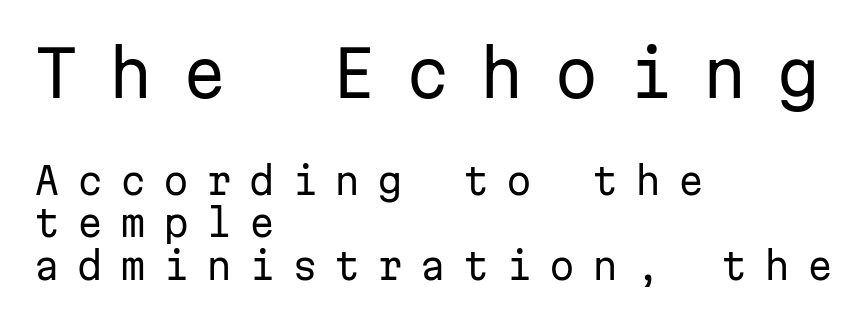
Do the characters align in a grid? Yes, the font is monospaced. The letters look calm and open, with moderate or lighter stems. Vertical spacing — tight. Any mark beneath the type? The region is blank. The initial chunk of copy outweighs the following chunk in type size. No feet cap the strokes, marking this as sans-serif type.
